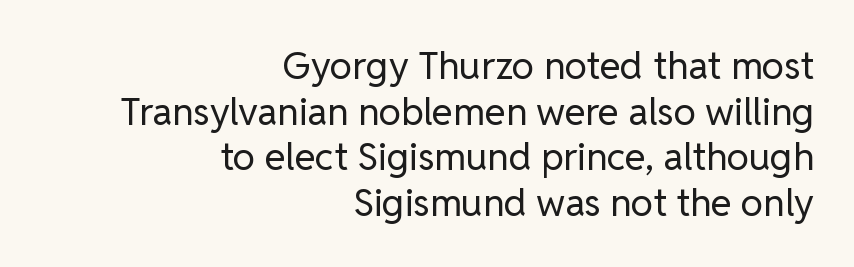
{"serif": "no", "italic": "no", "bold": "no", "weight": "regular", "width": "normal", "stroke_contrast": "low", "x_height": "medium", "monospaced": "no", "underline": "no", "align": "right", "line_spacing_ratio": 1.2, "letter_spacing": "normal", "letter_spacing_em": 0.0, "glyph_px": 38}
